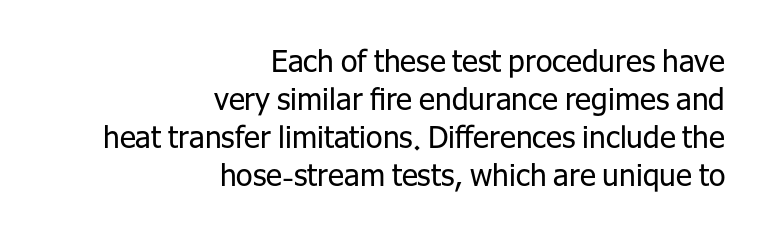
The image shows 30 px regular-weight sans-serif type, upright; set right-aligned, normal line spacing (1.27x), normal letter spacing, not underlined; low stroke contrast and a medium x-height.
